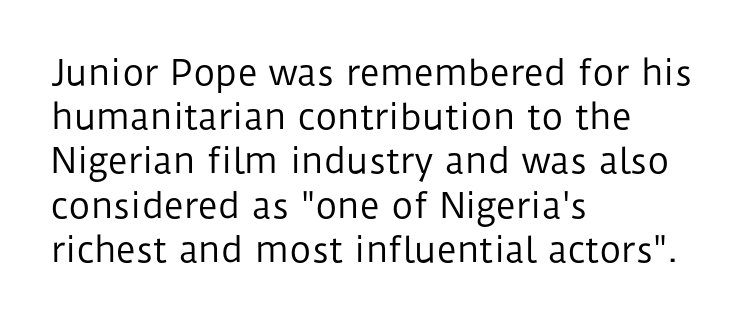
Q: Is the text bold? A: No.
Q: Is the text italic (slanted)? A: No, it is upright.
Q: Is the typeface a serif or a sans-serif typeface? A: Sans-serif.
Q: Is the text underlined? A: No.
Q: How is the paragraph aligned? A: Left-aligned.
Q: Is the spacing between letters normal or unusually wide? A: Normal.
Q: Is the spacing between lines tight, normal or loose? A: Normal.
Q: Width (condensed, normal, or wide)? A: Normal.
Q: Stroke contrast? A: Low.
Q: x-height? A: Medium.
Q: Monospaced? A: No.
